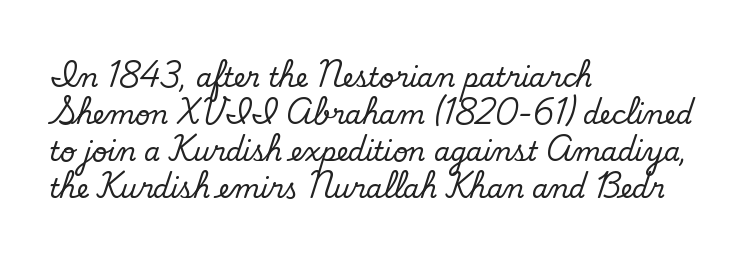
Q: Is the text bold? A: No.
Q: Is the text underlined? A: No.
Q: How is the paragraph aligned? A: Left-aligned.
Q: Is the spacing between letters normal or unusually wide? A: Normal.
Q: Is the spacing between lines tight, normal or loose? A: Normal.
